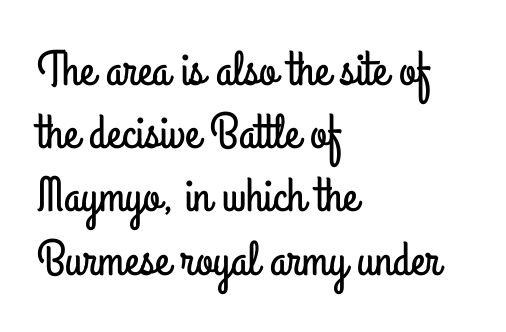
Does the leading feel generous? No, just average. This is roman type, the default non-slanted kind. This sample is left-justified, so line endings fall wherever the words run out. The baseline area is clear. Classification — sans serif. You could not count columns in this text — the font is proportionally spaced.
